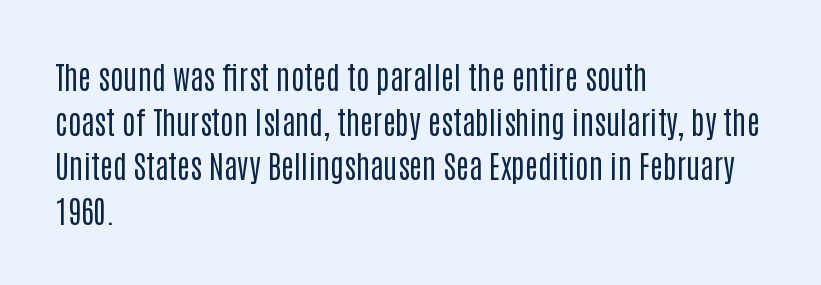
The passage shown is typeset with a sans-serif family. These lines stack with their left ends in a neat column. Heft: none added — not bold. You could call the tracking neutral — neither tight nor loose.
